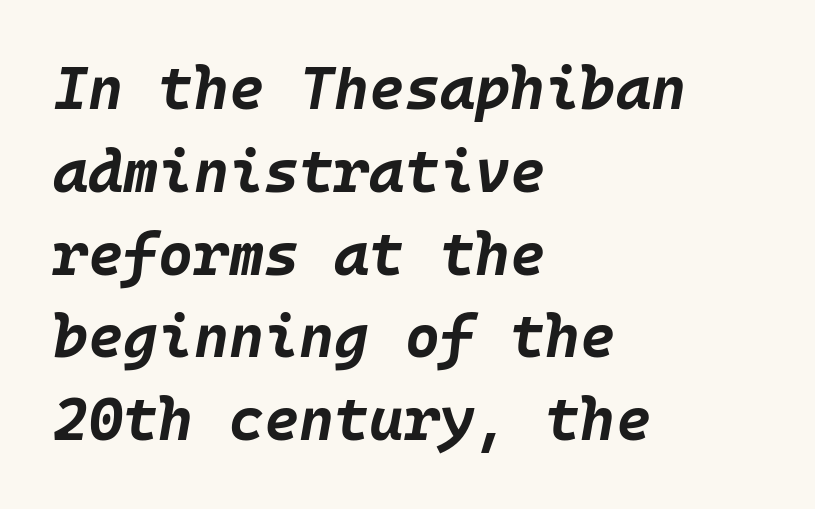
The image shows 60 px bold type, italic (leaning right); set left-aligned, normal line spacing (1.38x), normal letter spacing, not underlined; low stroke contrast and a large x-height.
